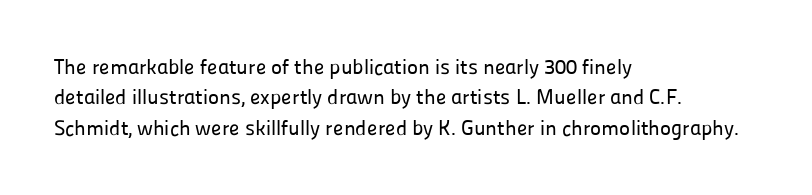
A bare baseline throughout the passage. This rendering uses left alignment, leaving the right contour irregular. Vertical strokes here are truly vertical. Glyph-to-glyph distance matches everyday printed text. If you measured baseline to baseline, you'd find a middling distance.
